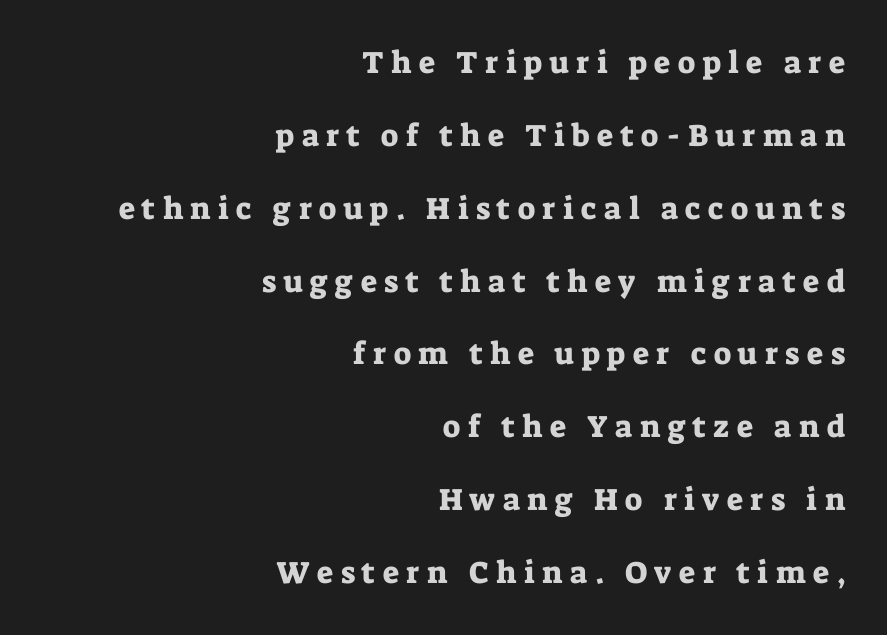
How are the letters spaced? Widely, with obvious added tracking. Looks like regular typesetting: each glyph gets only the width it needs. These lines are set flush right with a ragged left edge. Unmarked baselines from the first word to the last.
